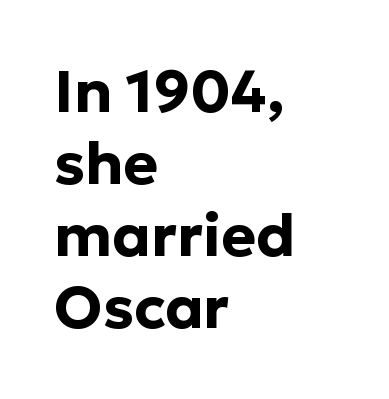
The image shows 59 px bold sans-serif type, upright; set left-aligned, line spacing 1.22x, normal letter spacing, not underlined; low stroke contrast and a medium x-height.
